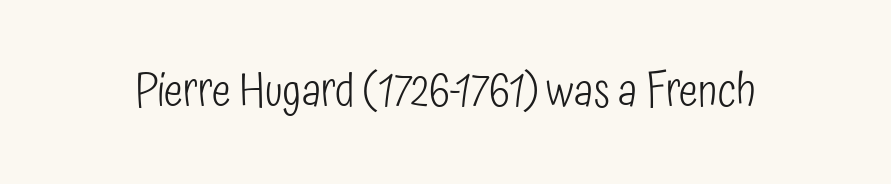
{"serif": "no", "italic": "no", "bold": "no", "weight": "light", "width": "condensed", "stroke_contrast": "low", "x_height": "medium", "monospaced": "no", "underline": "no", "letter_spacing": "normal", "letter_spacing_em": 0.0, "glyph_px": 45}
